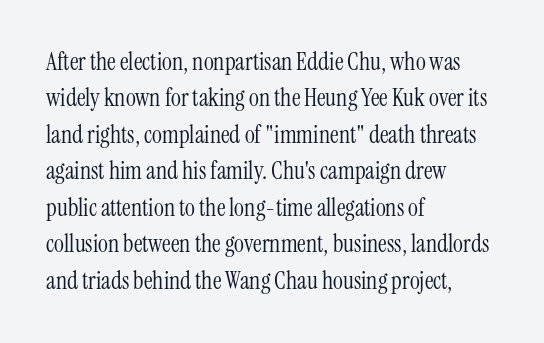
The image shows 24 px text type, upright; set left-aligned, normal line spacing (1.52x), normal letter spacing, not underlined.
